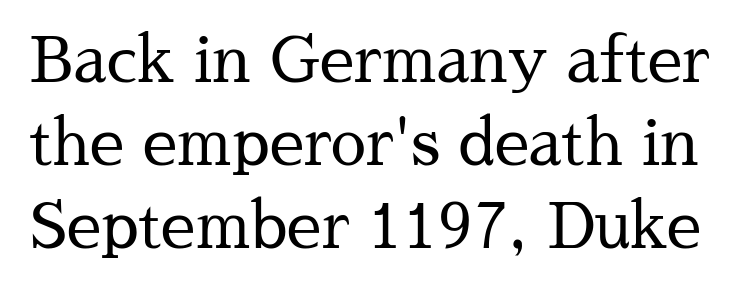
The image shows 63 px regular-weight serif type, upright; set normal line spacing (1.32x), normal letter spacing, not underlined; medium stroke contrast and a medium x-height.
